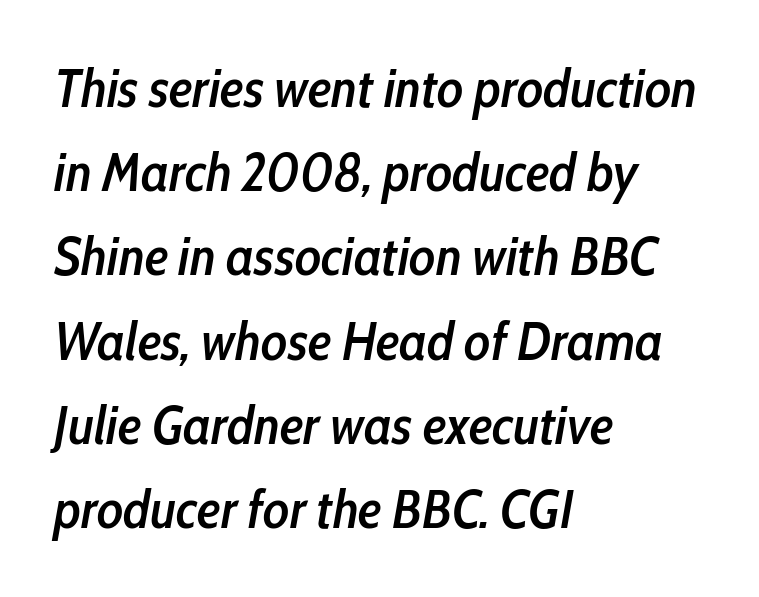
Where is the straight margin? On the left. Varying glyph widths throughout — classic text-font behaviour. Slant detected: the letters are inclined. How are the letters spaced? Ordinarily, with no added tracking. Letters rest on an invisible, unmarked baseline. I'd describe the lettering as semibold — firm but not a full bold.
